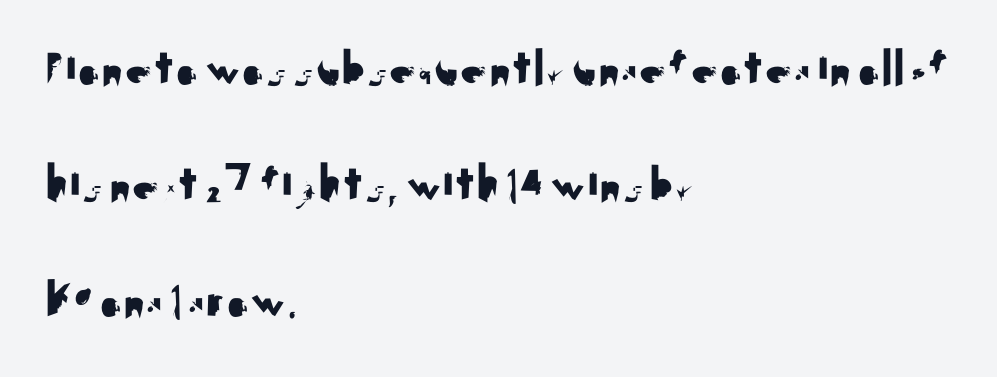
{"serif": "no", "italic": "no", "width": "normal", "stroke_contrast": "medium", "x_height": "small", "monospaced": "no", "underline": "no", "align": "left", "line_spacing": "loose", "line_spacing_ratio": 2.19, "letter_spacing": "normal", "letter_spacing_em": 0.0, "glyph_px": 53}
